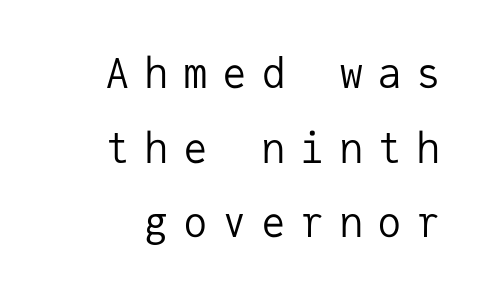
{"serif": "no", "italic": "no", "bold": "no", "weight": "regular", "width": "normal", "stroke_contrast": "low", "x_height": "medium", "monospaced": "yes", "underline": "no", "line_spacing_ratio": 1.82, "letter_spacing": "wide", "letter_spacing_em": 0.35, "glyph_px": 41}
